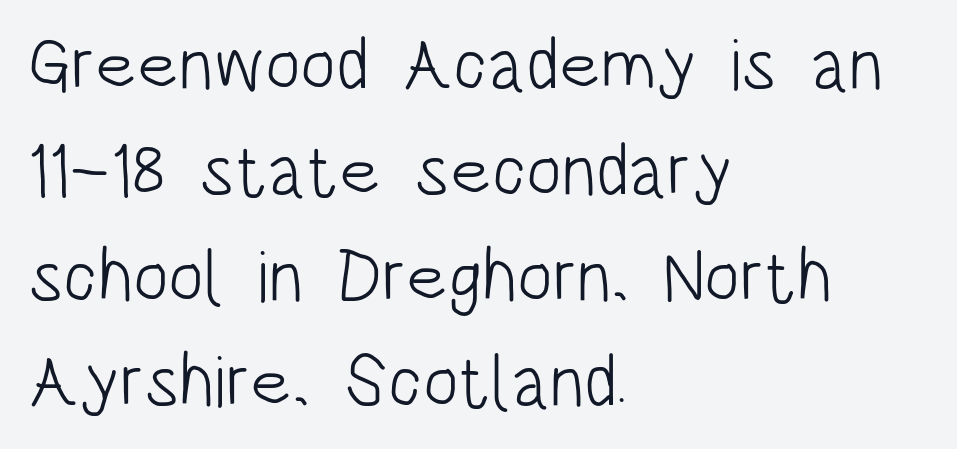
The image shows 74 px light, condensed sans-serif type, upright; set left-aligned, normal line spacing (1.43x), normal letter spacing, not underlined; low stroke contrast and a large x-height.
